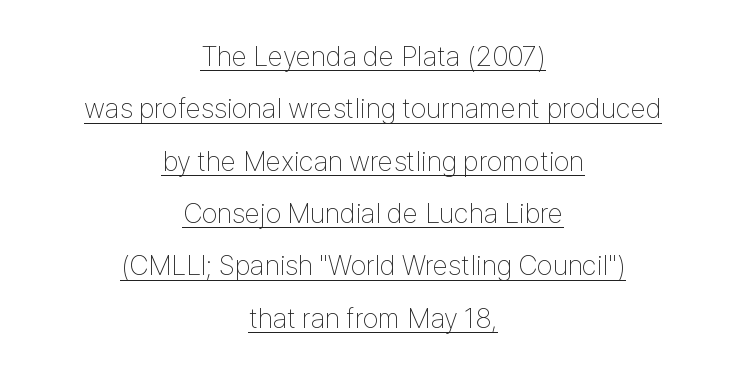
{"serif": "no", "italic": "no", "bold": "no", "weight": "thin", "width": "condensed", "stroke_contrast": "low", "x_height": "medium", "monospaced": "no", "underline": "yes", "align": "center", "line_spacing_ratio": 1.87, "letter_spacing": "normal", "letter_spacing_em": 0.0, "glyph_px": 28}
